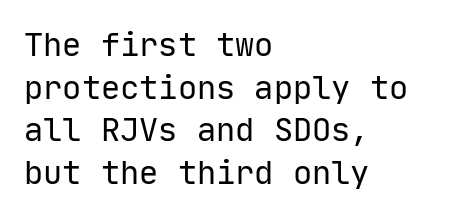
Descenders hang freely into open space. Ink coverage per letter is moderate at most. The letters stand straight up with perfectly vertical stems. Evenly set lines give the paragraph a standard silhouette. Tracking value appears to be zero — textbook default spacing. The letters march in equal steps, a hallmark of fixed-pitch type.
